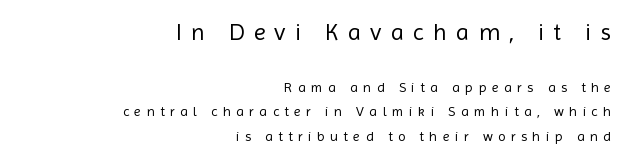
The image shows 24 px text type, upright; set right-aligned, line spacing 1.77x, unusually wide letter spacing (+0.38 em), not underlined; the first (top) block is 1.71x larger.
